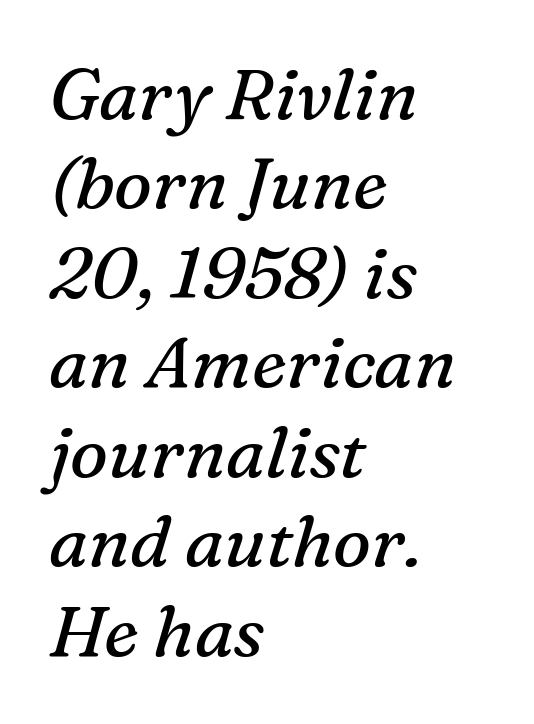
The image shows 71 px regular-weight serif type, italic (leaning right); set left-aligned, normal line spacing (1.26x), normal letter spacing, not underlined; medium stroke contrast and a medium x-height.
